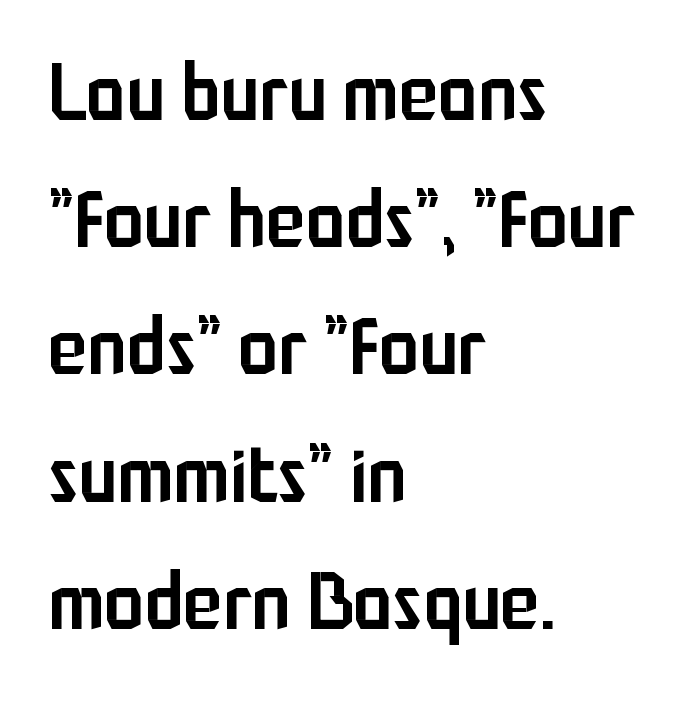
The space beneath each line is pristine and unruled. The typeface chosen for these lines omits serifs. Weight check: semibold — heavier than regular, not quite bold. Every stem runs plumb, perpendicular to the baseline.
